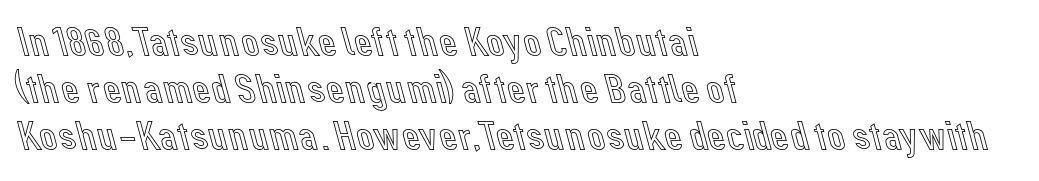
Q: Is the text italic (slanted)? A: Yes.
Q: Is the text underlined? A: No.
Q: How is the paragraph aligned? A: Left-aligned.
Q: Is the spacing between letters normal or unusually wide? A: Normal.
Q: Width (condensed, normal, or wide)? A: Normal.
Q: x-height? A: Medium.
Q: Monospaced? A: No.
